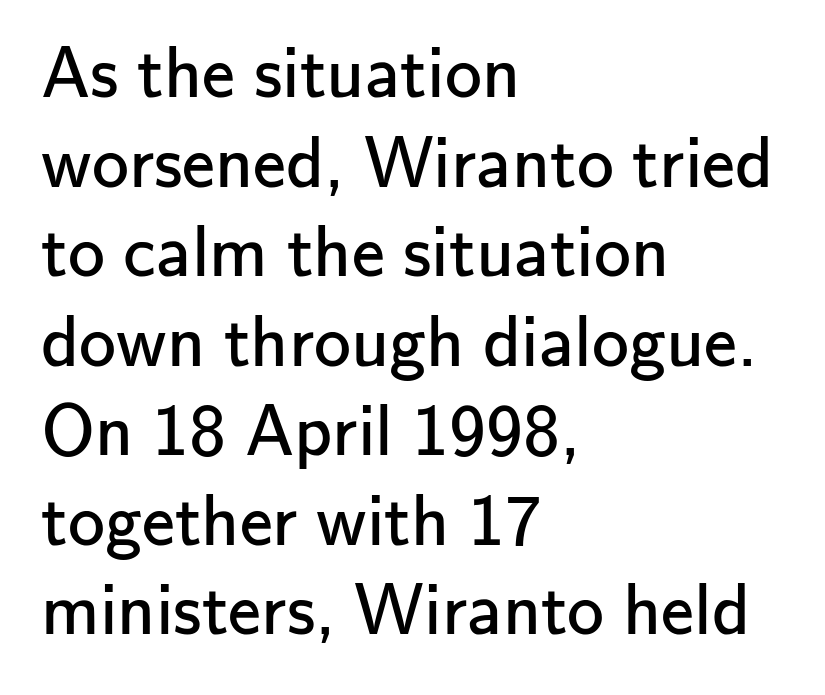
{"serif": "no", "italic": "no", "bold": "no", "weight": "regular", "width": "normal", "stroke_contrast": "low", "x_height": "small", "monospaced": "no", "underline": "no", "align": "left", "line_spacing_ratio": 1.21, "letter_spacing": "normal", "letter_spacing_em": 0.0, "glyph_px": 74}
